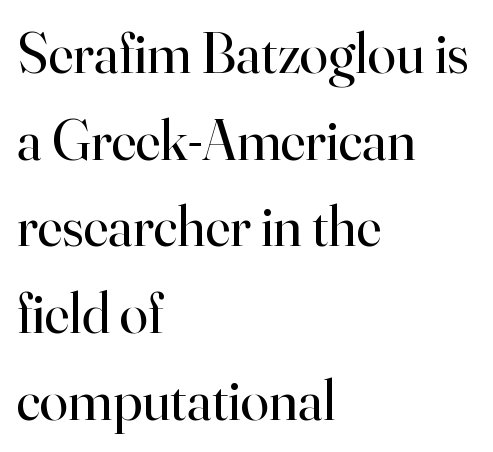
These lines keep a tight, regular rhythm from letter to letter. Old-style or modern, the face here clearly has serifs. A classic flush-left, rag-right setting is used for this passage. When letters stand straight like this, we call the style roman or upright. How would I describe the line gaps? Plain and ordinary. Do the characters align in a grid? No, the font is proportional.
